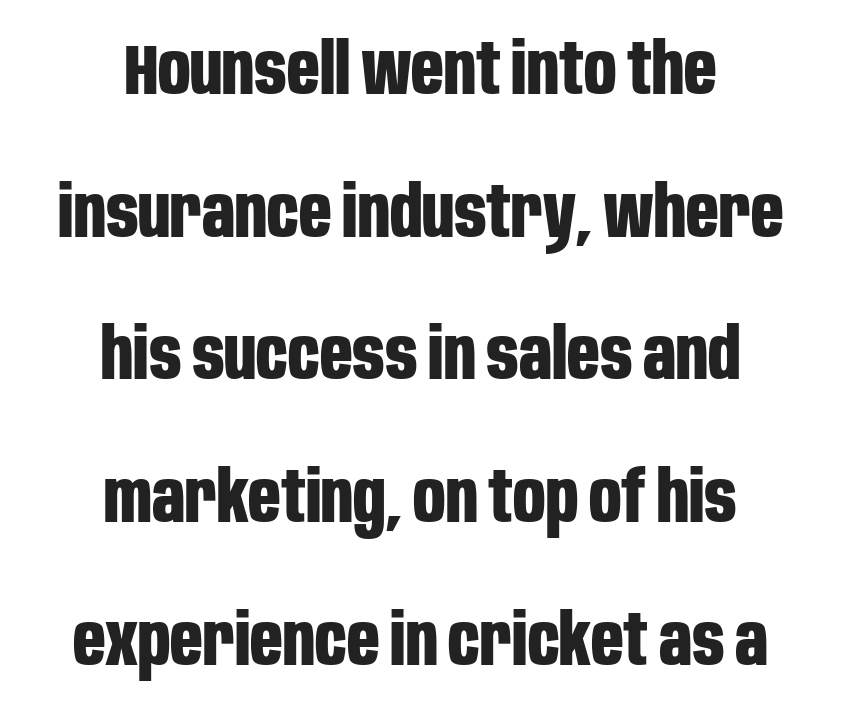
{"serif": "no", "italic": "no", "bold": "yes", "weight": "bold", "width": "condensed", "stroke_contrast": "low", "x_height": "large", "monospaced": "no", "underline": "no", "align": "center", "line_spacing": "loose", "line_spacing_ratio": 2.01, "letter_spacing": "normal", "letter_spacing_em": 0.0, "glyph_px": 71}
